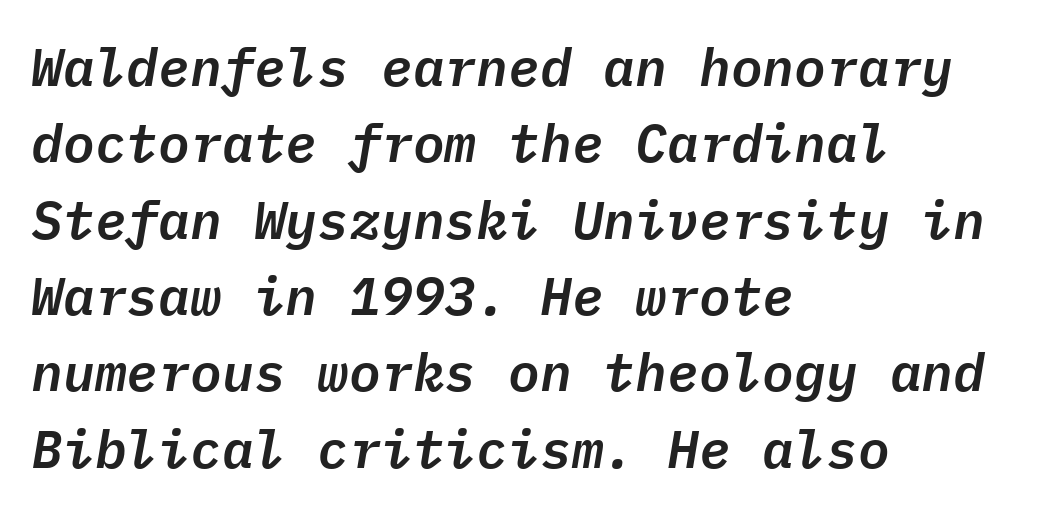
Q: Is the text italic (slanted)? A: Yes, it leans right by about 9 degrees.
Q: Is the text underlined? A: No.
Q: How is the paragraph aligned? A: Left-aligned.
Q: Is the spacing between letters normal or unusually wide? A: Normal.
Q: Is the spacing between lines tight, normal or loose? A: Normal.
Q: Width (condensed, normal, or wide)? A: Normal.
Q: Stroke contrast? A: Low.
Q: x-height? A: Medium.
Q: Monospaced? A: Yes.
